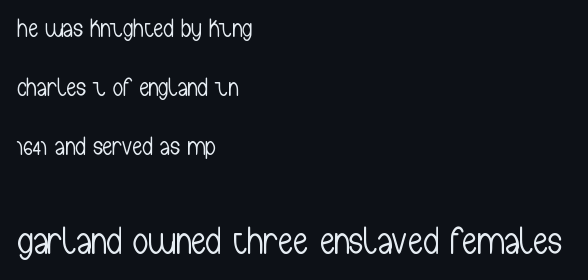
The image shows 38 px light, condensed sans-serif type, upright; set left-aligned, loose line spacing (2.36x), normal letter spacing, not underlined; the second (bottom) block is 1.52x larger; low stroke contrast and a medium x-height.
